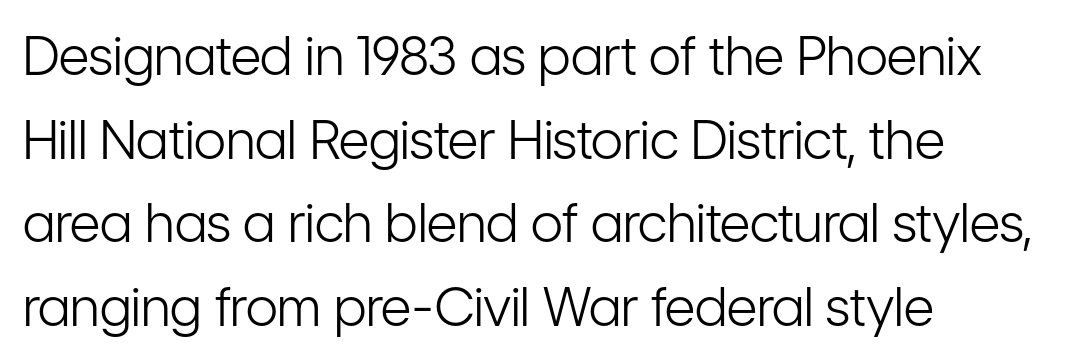
Q: Is the text bold? A: No.
Q: Is the text italic (slanted)? A: No, it is upright.
Q: Is the typeface a serif or a sans-serif typeface? A: Sans-serif.
Q: Is the text underlined? A: No.
Q: How is the paragraph aligned? A: Left-aligned.
Q: Is the spacing between letters normal or unusually wide? A: Normal.
Q: Is the spacing between lines tight, normal or loose? A: Normal.
Q: Width (condensed, normal, or wide)? A: Condensed.
Q: Stroke contrast? A: Low.
Q: x-height? A: Medium.
Q: Monospaced? A: No.
